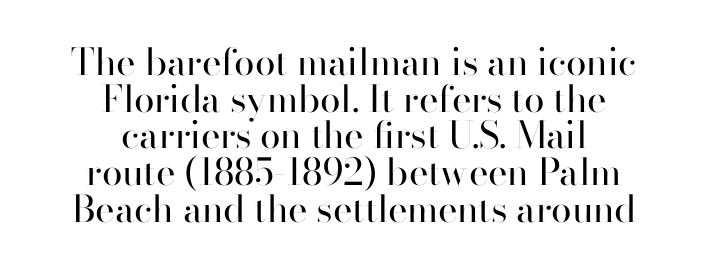
{"serif": "no", "italic": "no", "bold": "no", "weight": "regular", "width": "normal", "stroke_contrast": "high", "x_height": "small", "monospaced": "no", "underline": "no", "align": "center", "line_spacing": "tight", "line_spacing_ratio": 0.99, "letter_spacing": "normal", "letter_spacing_em": 0.0, "glyph_px": 37}
